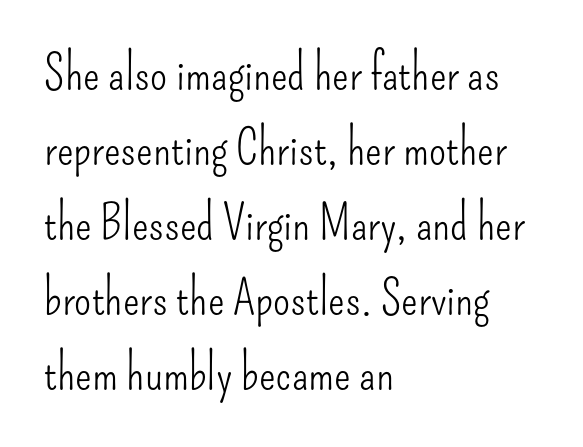
{"serif": "no", "italic": "no", "bold": "no", "weight": "light", "width": "condensed", "stroke_contrast": "low", "x_height": "small", "monospaced": "no", "underline": "no", "align": "left", "line_spacing": "normal", "line_spacing_ratio": 1.53, "letter_spacing": "normal", "letter_spacing_em": 0.0, "glyph_px": 49}
